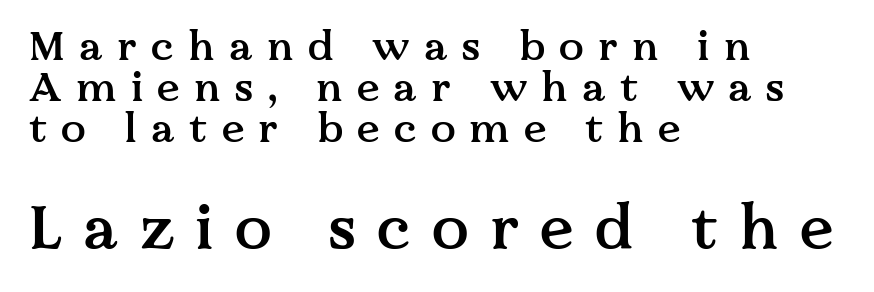
{"serif": "yes", "italic": "no", "bold": "semi", "weight": "semibold", "width": "normal", "stroke_contrast": "medium", "x_height": "medium", "monospaced": "no", "underline": "no", "align": "left", "line_spacing": "tight", "line_spacing_ratio": 1.0, "letter_spacing": "wide", "letter_spacing_em": 0.35, "larger_block": "second", "size_ratio": 1.49, "glyph_px": 61}
